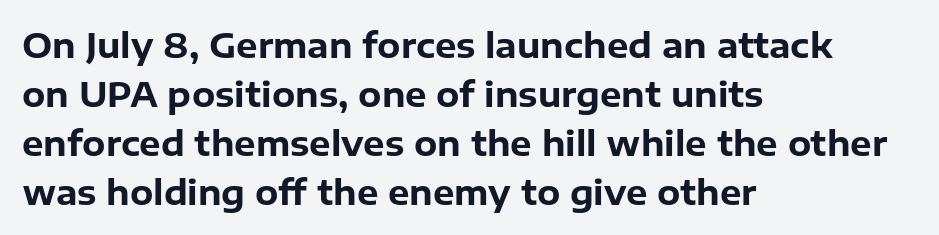
Q: Is the text bold? A: Yes.
Q: Is the text italic (slanted)? A: No, it is upright.
Q: Is the typeface a serif or a sans-serif typeface? A: Sans-serif.
Q: Is the text underlined? A: No.
Q: How is the paragraph aligned? A: Left-aligned.
Q: Is the spacing between letters normal or unusually wide? A: Normal.
Q: Is the spacing between lines tight, normal or loose? A: Normal.
Q: Width (condensed, normal, or wide)? A: Normal.
Q: Stroke contrast? A: Low.
Q: x-height? A: Medium.
Q: Monospaced? A: No.
